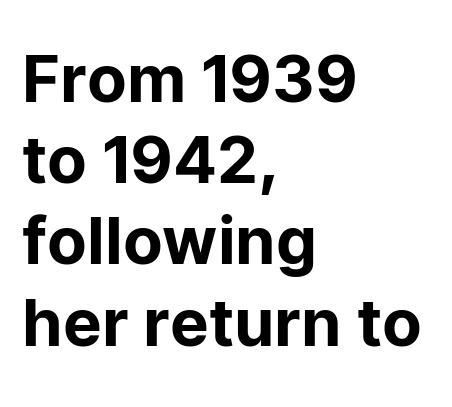
The image shows 65 px sans-serif type, upright; set left-aligned, normal line spacing (1.25x), normal letter spacing, not underlined; low stroke contrast and a medium x-height.
